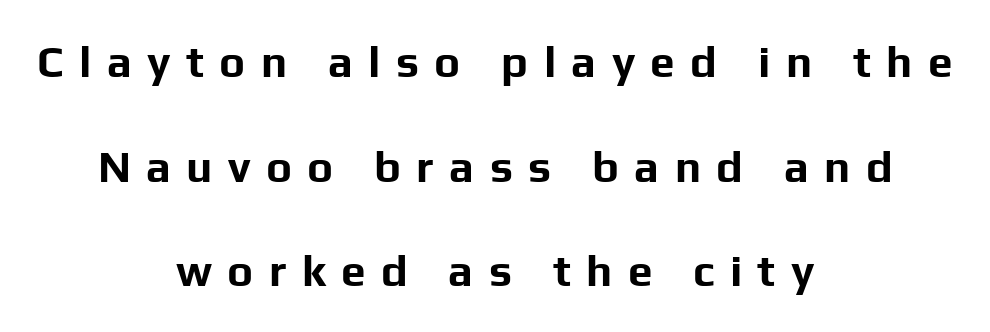
{"serif": "no", "italic": "no", "bold": "yes", "weight": "bold", "width": "normal", "stroke_contrast": "low", "x_height": "medium", "monospaced": "no", "underline": "no", "align": "center", "line_spacing": "loose", "line_spacing_ratio": 2.38, "letter_spacing": "wide", "letter_spacing_em": 0.35, "glyph_px": 44}
